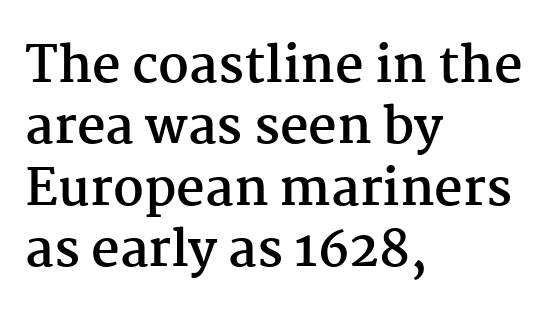
{"serif": "yes", "italic": "no", "bold": "yes", "weight": "semibold", "width": "normal", "stroke_contrast": "medium", "x_height": "medium", "monospaced": "no", "underline": "no", "align": "left", "line_spacing_ratio": 1.23, "letter_spacing": "normal", "letter_spacing_em": 0.0, "glyph_px": 50}
